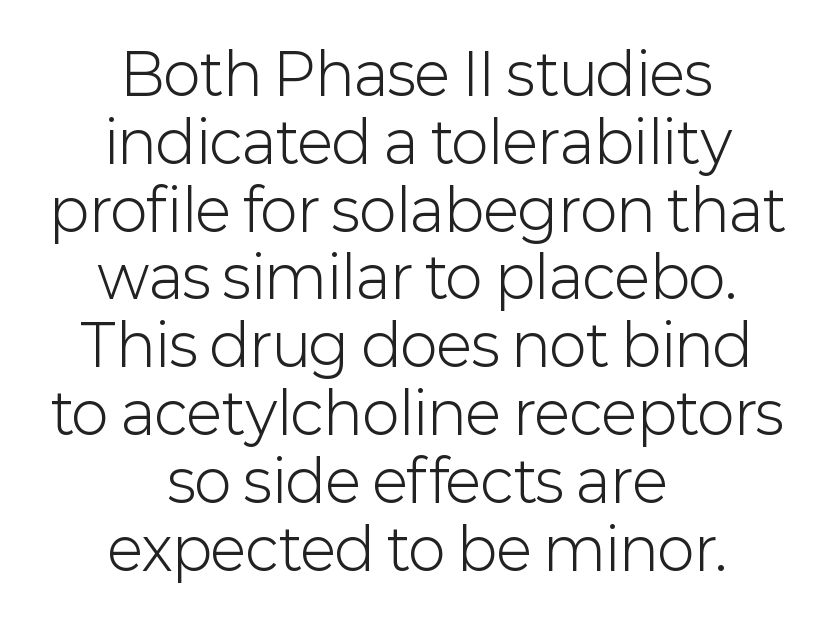
{"serif": "no", "italic": "no", "bold": "no", "weight": "light", "width": "normal", "stroke_contrast": "low", "x_height": "medium", "monospaced": "no", "underline": "no", "align": "center", "line_spacing_ratio": 1.19, "letter_spacing": "normal", "letter_spacing_em": 0.0, "glyph_px": 57}
